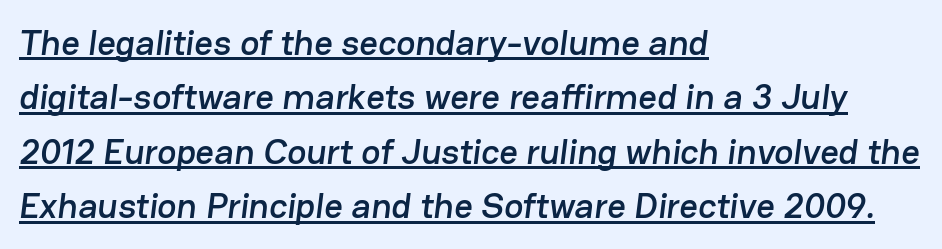
{"serif": "no", "width": "normal", "stroke_contrast": "low", "x_height": "medium", "monospaced": "no", "underline": "yes", "align": "left", "line_spacing": "normal", "line_spacing_ratio": 1.51, "letter_spacing": "normal", "letter_spacing_em": 0.0, "glyph_px": 36}
